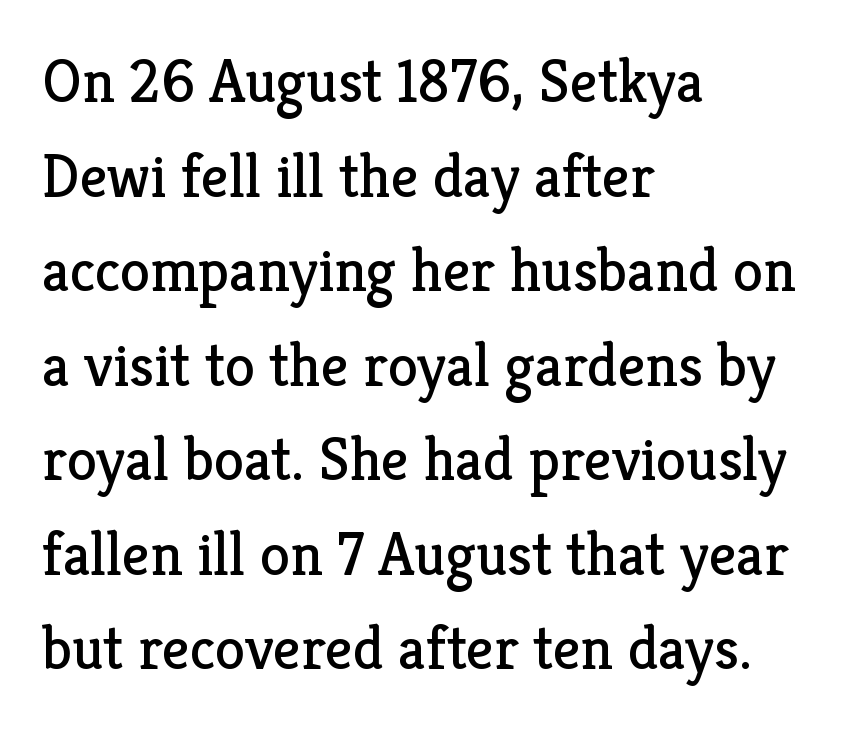
Line spacing here is normal. Unlike a clean sans, this face finishes its strokes with serifs. The passage shown is typed in a proportional face where columns would drift. Short note: letters normally spaced.
